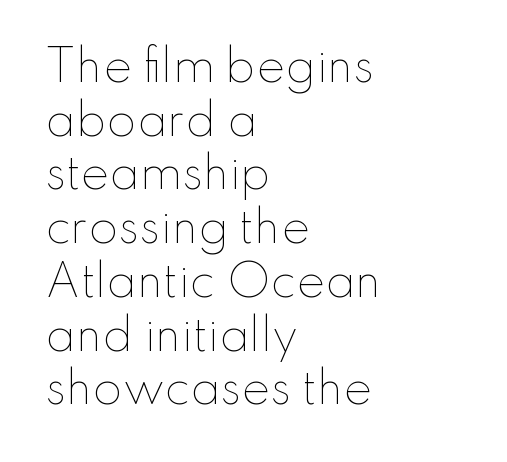
The image shows 43 px thin type, upright; set left-aligned, normal line spacing (1.25x), normal letter spacing, not underlined; low stroke contrast and a small x-height.
